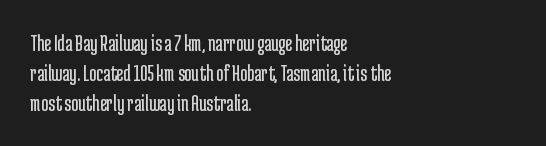
The weight would be labelled regular, book, light, or lighter still. Every stem runs plumb, perpendicular to the baseline. Descender tails drop into unmarked territory. One glance says typical: line gaps are just what's usual.
